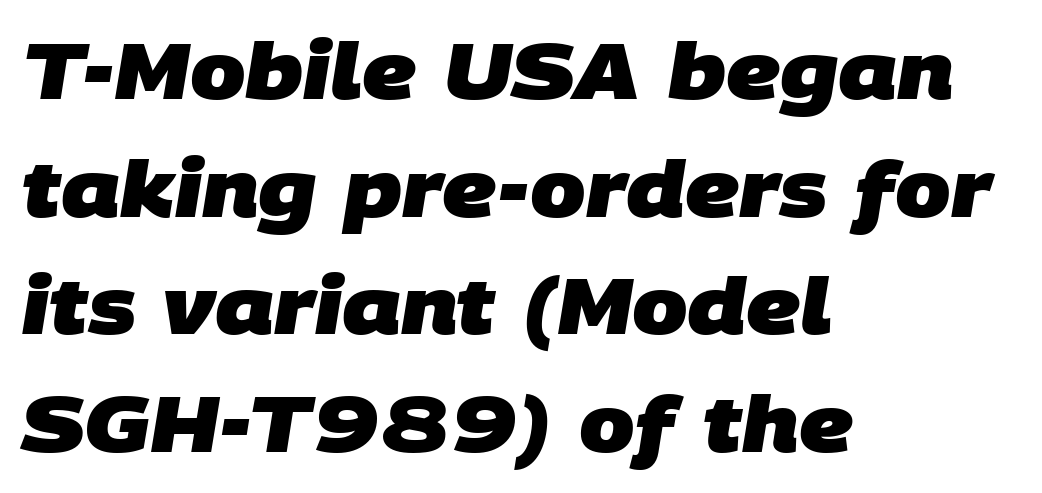
The image shows 79 px heavy sans-serif type; set left-aligned, normal line spacing (1.49x), normal letter spacing, not underlined; low stroke contrast and a large x-height.
